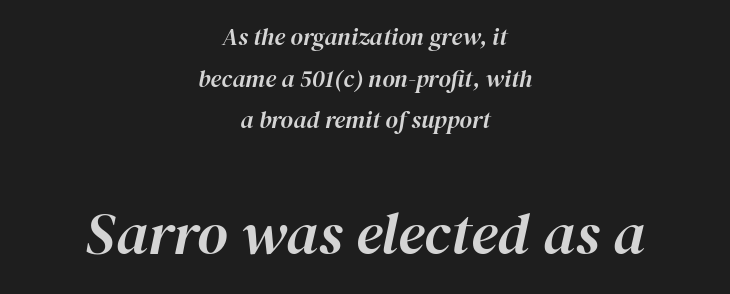
The image shows 59 px text type, italic (leaning right); set centered, line spacing 1.73x, normal letter spacing, not underlined; the second (bottom) block is 2.46x larger; high stroke contrast and a medium x-height.
